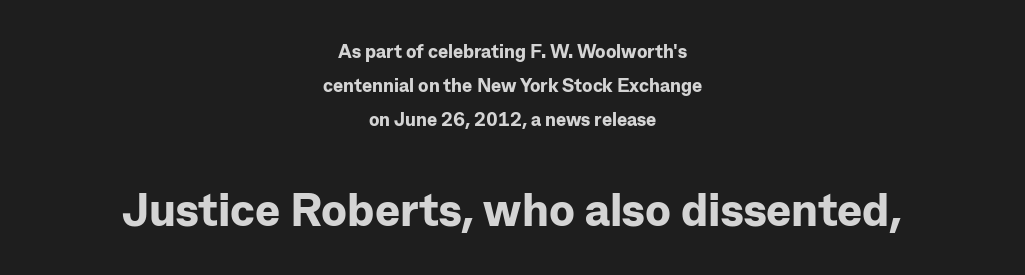
{"serif": "no", "italic": "no", "bold": "yes", "weight": "bold", "width": "normal", "stroke_contrast": "low", "x_height": "medium", "monospaced": "no", "underline": "no", "align": "center", "line_spacing_ratio": 1.8, "letter_spacing": "normal", "letter_spacing_em": 0.0, "larger_block": "second", "size_ratio": 2.47, "glyph_px": 47}
